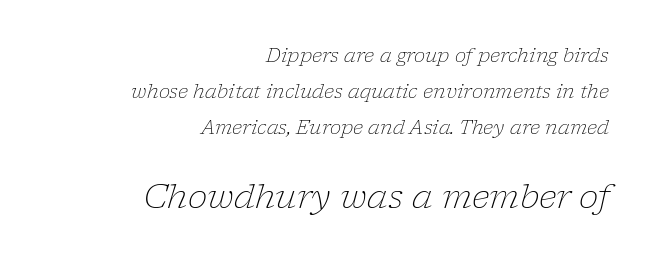
The image shows 33 px light serif type, italic (leaning right); set right-aligned, loose line spacing (1.9x), normal letter spacing, not underlined; the second (bottom) block is 1.74x larger; low stroke contrast and a medium x-height.
